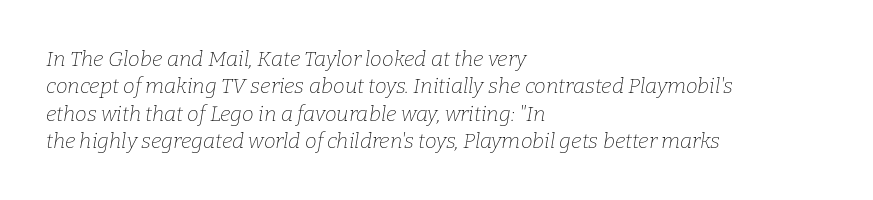
The type is set solid horizontally, with unmodified tracking. Type without underlining. A classic flush-left, rag-right setting is used for this passage. Honestly, the row spacing looks completely unremarkable. Compared with a typical body face, this is equally light or lighter still. There's an unmistakable incline to the writing here.
